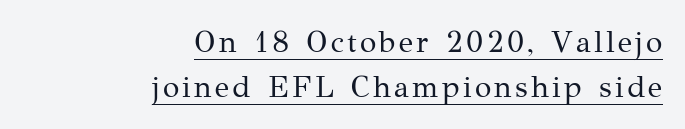
Q: Is the text bold? A: No.
Q: Is the text italic (slanted)? A: No, it is upright.
Q: Is the typeface a serif or a sans-serif typeface? A: Serif.
Q: Is the text underlined? A: Yes.
Q: How is the paragraph aligned? A: Right-aligned.
Q: Is the spacing between lines tight, normal or loose? A: Normal.
Q: Width (condensed, normal, or wide)? A: Normal.
Q: Stroke contrast? A: Medium.
Q: x-height? A: Medium.
Q: Monospaced? A: No.
